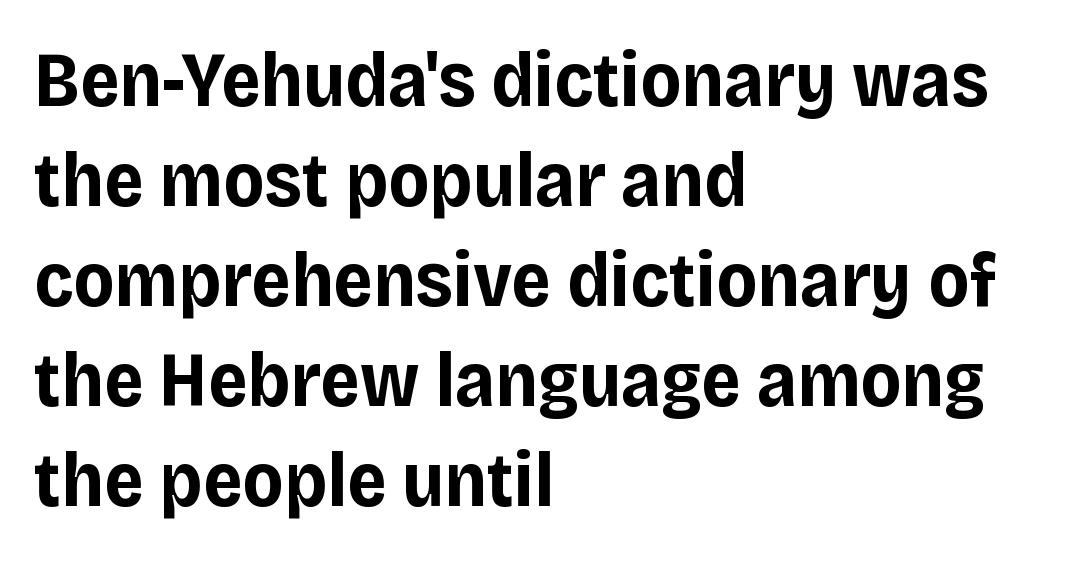
{"serif": "no", "italic": "no", "bold": "yes", "weight": "bold", "width": "normal", "stroke_contrast": "low", "x_height": "large", "monospaced": "no", "underline": "no", "align": "left", "line_spacing": "normal", "line_spacing_ratio": 1.3, "letter_spacing": "normal", "letter_spacing_em": 0.0, "glyph_px": 77}
